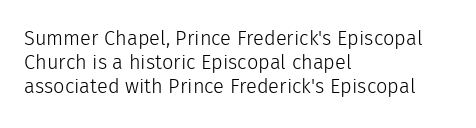
Tall strokes in this sample are plumb rather than angled. Decoration check: the copy has no underline. Words appear dense and cohesive because spacing is normal. The typesetter chose a ragged-right arrangement here.
